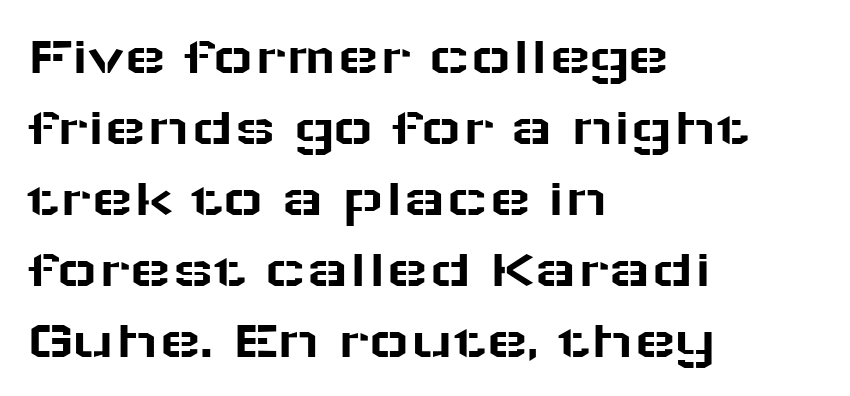
Q: Is the text italic (slanted)? A: No, it is upright.
Q: Is the typeface a serif or a sans-serif typeface? A: Sans-serif.
Q: Is the text underlined? A: No.
Q: How is the paragraph aligned? A: Left-aligned.
Q: Is the spacing between letters normal or unusually wide? A: Normal.
Q: Is the spacing between lines tight, normal or loose? A: Normal.
Q: Width (condensed, normal, or wide)? A: Wide.
Q: Stroke contrast? A: Low.
Q: x-height? A: Medium.
Q: Monospaced? A: No.
